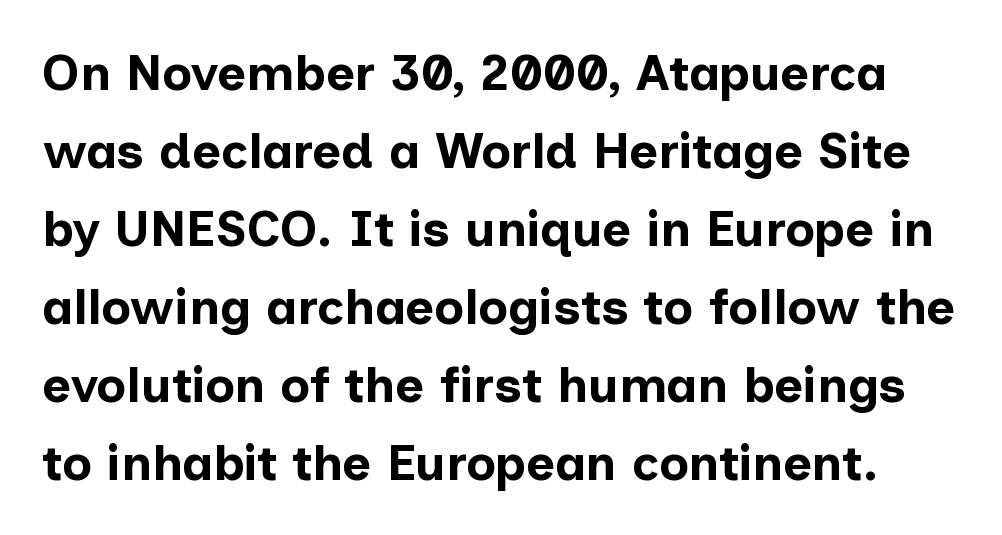
The image shows 50 px bold sans-serif type, upright; set normal line spacing (1.56x), normal letter spacing, not underlined; low stroke contrast and a medium x-height.
